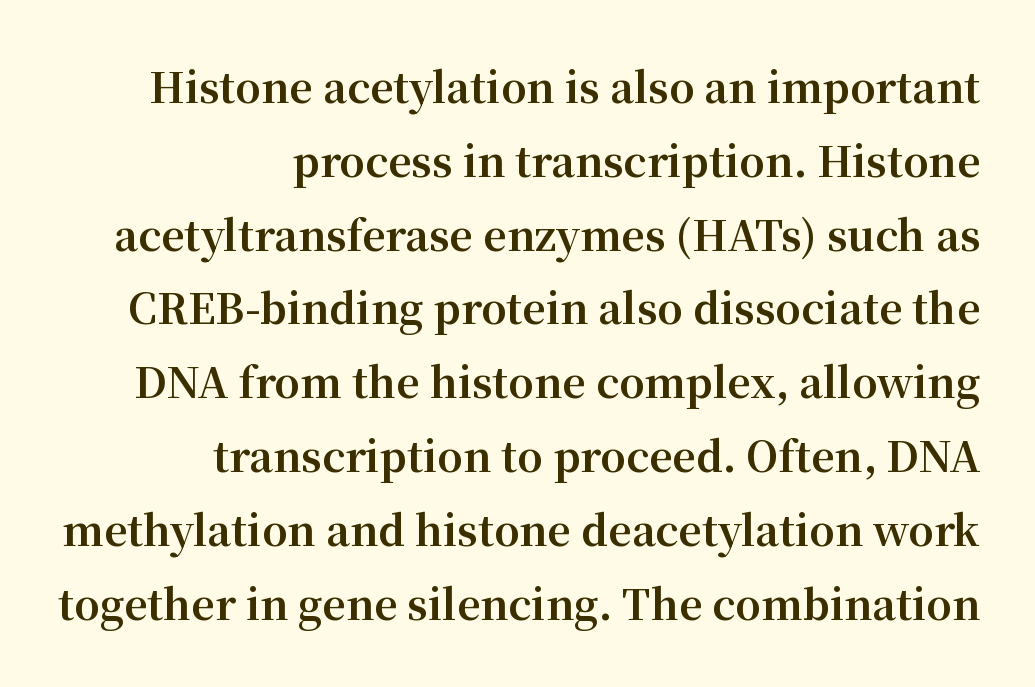
Q: Is the text bold? A: Yes.
Q: Is the text italic (slanted)? A: No, it is upright.
Q: Is the typeface a serif or a sans-serif typeface? A: Serif.
Q: Is the text underlined? A: No.
Q: How is the paragraph aligned? A: Right-aligned.
Q: Is the spacing between letters normal or unusually wide? A: Normal.
Q: Width (condensed, normal, or wide)? A: Normal.
Q: Stroke contrast? A: Medium.
Q: x-height? A: Medium.
Q: Monospaced? A: No.
